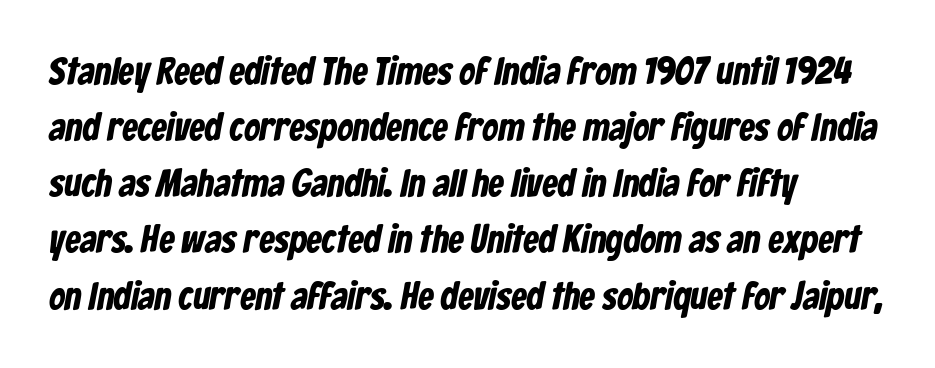
Q: Is the text bold? A: Yes.
Q: Is the typeface a serif or a sans-serif typeface? A: Sans-serif.
Q: Is the text underlined? A: No.
Q: How is the paragraph aligned? A: Left-aligned.
Q: Is the spacing between letters normal or unusually wide? A: Normal.
Q: Is the spacing between lines tight, normal or loose? A: Normal.
Q: Width (condensed, normal, or wide)? A: Condensed.
Q: Stroke contrast? A: Low.
Q: x-height? A: Medium.
Q: Monospaced? A: No.
